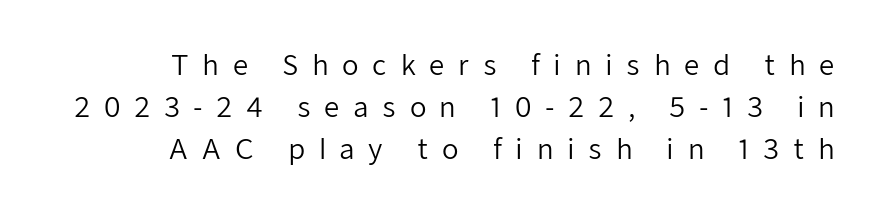
The image shows 27 px text type, upright; set right-aligned, normal line spacing (1.56x), unusually wide letter spacing (+0.5 em), not underlined.
